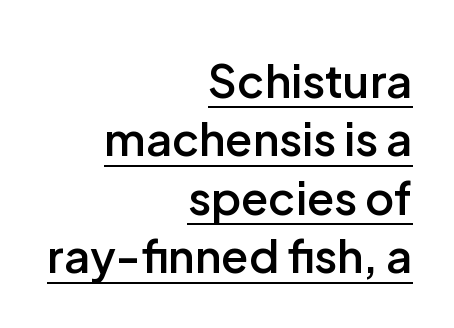
{"serif": "no", "italic": "no", "bold": "semi", "weight": "semibold", "width": "normal", "stroke_contrast": "low", "x_height": "medium", "monospaced": "no", "underline": "yes", "align": "right", "line_spacing": "normal", "line_spacing_ratio": 1.3, "letter_spacing": "normal", "letter_spacing_em": 0.0, "glyph_px": 45}
